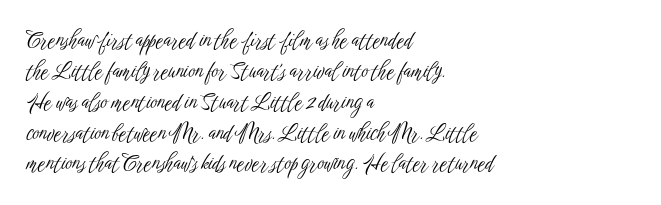
{"bold": "no", "underline": "no", "align": "left", "line_spacing": "normal", "line_spacing_ratio": 1.47, "letter_spacing": "normal", "letter_spacing_em": 0.0, "glyph_px": 21}
